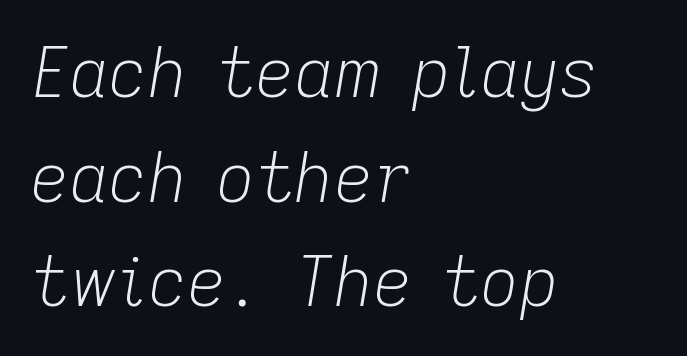
{"italic": "yes", "lean": "right", "slant_degrees": 9, "bold": "no", "weight": "light", "width": "normal", "stroke_contrast": "low", "x_height": "medium", "monospaced": "no", "underline": "no", "align": "left", "line_spacing": "normal", "line_spacing_ratio": 1.54, "letter_spacing": "normal", "letter_spacing_em": 0.0, "glyph_px": 68}
